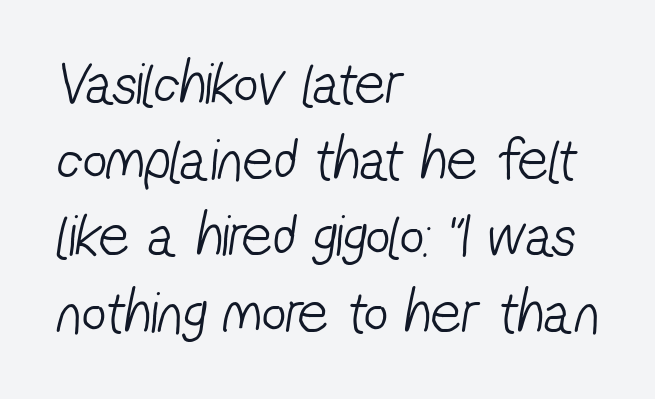
{"serif": "no", "bold": "no", "weight": "light", "width": "condensed", "stroke_contrast": "low", "x_height": "medium", "monospaced": "no", "underline": "no", "align": "left", "line_spacing": "normal", "line_spacing_ratio": 1.27, "letter_spacing": "normal", "letter_spacing_em": 0.0, "glyph_px": 60}
